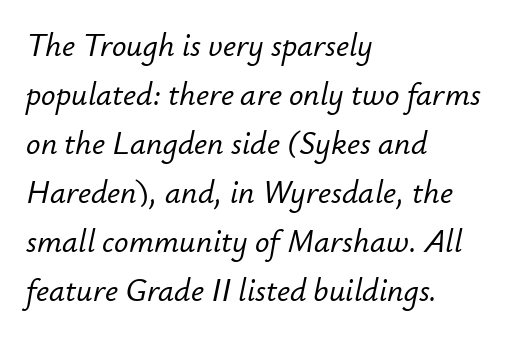
{"italic": "yes", "lean": "right", "slant_degrees": 12, "width": "normal", "stroke_contrast": "low", "x_height": "small", "monospaced": "no", "underline": "no", "align": "left", "line_spacing": "normal", "line_spacing_ratio": 1.53, "letter_spacing": "normal", "letter_spacing_em": 0.0, "glyph_px": 32}
